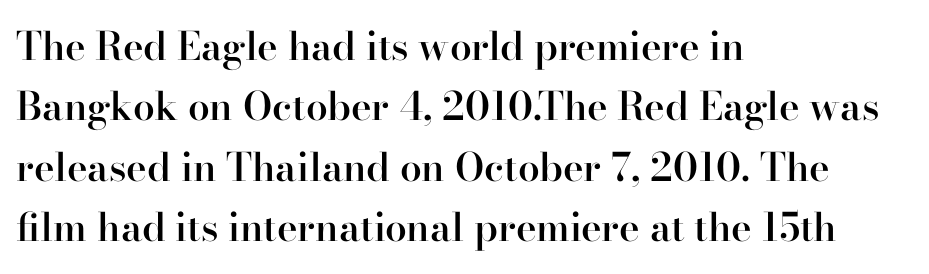
{"serif": "yes", "italic": "no", "bold": "semi", "weight": "semibold", "width": "normal", "stroke_contrast": "high", "x_height": "small", "monospaced": "no", "underline": "no", "align": "left", "line_spacing": "normal", "line_spacing_ratio": 1.55, "letter_spacing": "normal", "letter_spacing_em": 0.0, "glyph_px": 39}
